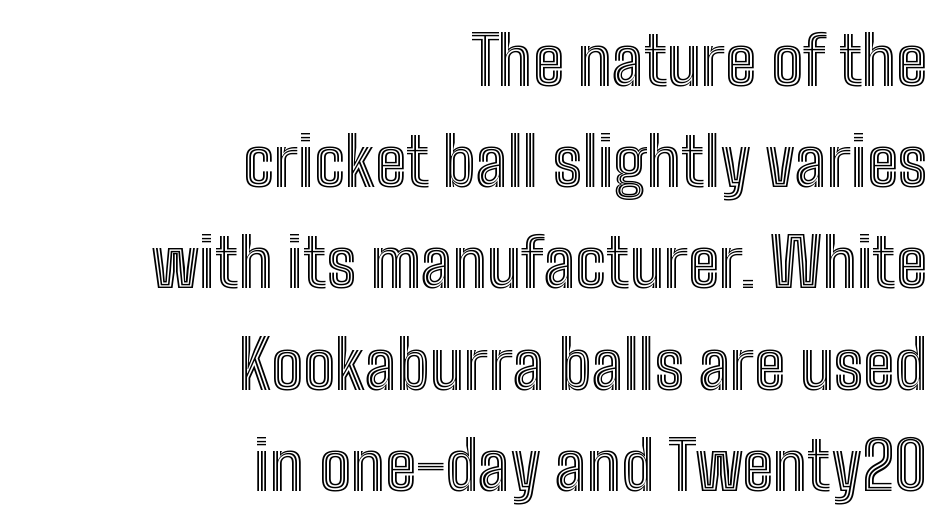
A typesetter would call this leading conventional body-copy spacing. The specimen reads as upright at a glance. The letters advance in unequal steps, a hallmark of proportional type. Right-aligned paragraph, ragged on the left. The letters sit at their default tracking, neither squeezed nor spread.
